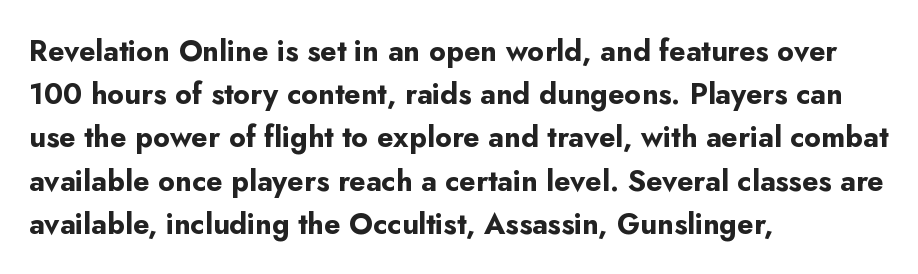
The image shows 29 px bold sans-serif type, upright; set left-aligned, normal line spacing (1.49x), normal letter spacing, not underlined; low stroke contrast and a small x-height.
